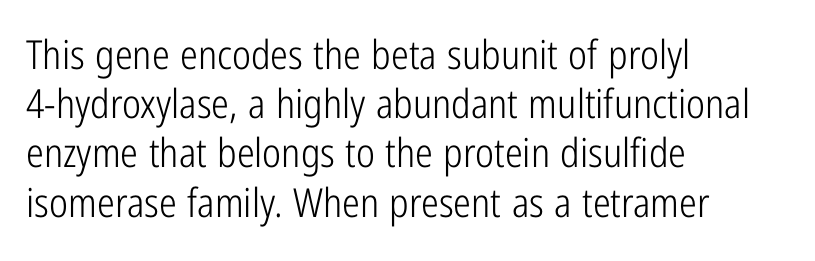
{"serif": "no", "italic": "no", "bold": "no", "weight": "light", "width": "condensed", "stroke_contrast": "low", "x_height": "medium", "monospaced": "no", "underline": "no", "align": "left", "line_spacing_ratio": 1.23, "letter_spacing": "normal", "letter_spacing_em": 0.0, "glyph_px": 40}
